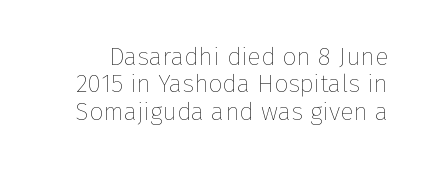
Q: Is the text bold? A: No.
Q: Is the text italic (slanted)? A: No, it is upright.
Q: Is the text underlined? A: No.
Q: Is the spacing between letters normal or unusually wide? A: Normal.
Q: Is the spacing between lines tight, normal or loose? A: Tight.
